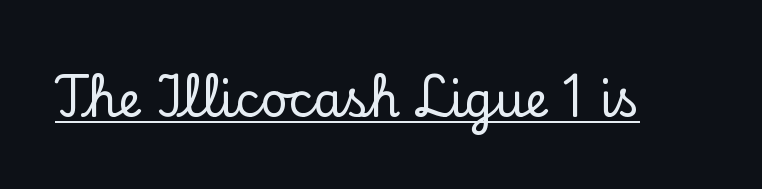
The passage shown has conventional tracking throughout. The words here are underlined. Ascenders rise straight up at ninety degrees. The letters carry serifs — small finishing strokes at the ends of their stems. Think of a printed novel: that variable character pitch is what you see here.
